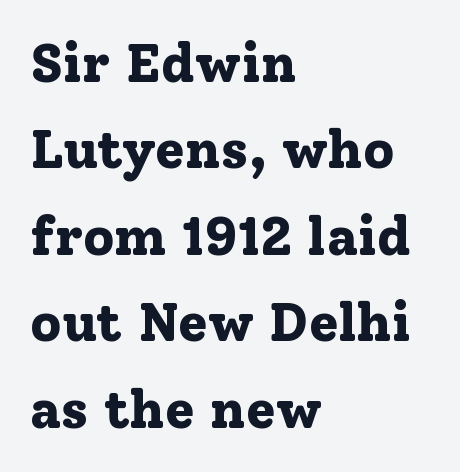
{"serif": "yes", "italic": "no", "bold": "yes", "weight": "bold", "width": "normal", "stroke_contrast": "low", "x_height": "medium", "monospaced": "no", "underline": "no", "align": "left", "line_spacing": "normal", "line_spacing_ratio": 1.6, "letter_spacing": "normal", "letter_spacing_em": 0.0, "glyph_px": 54}
